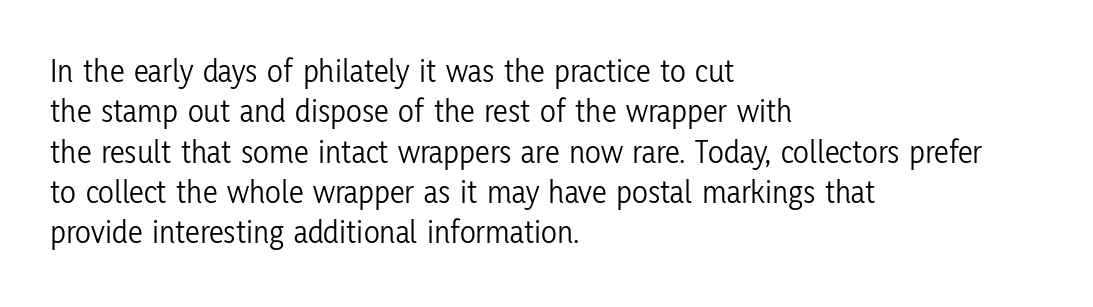
The image shows 33 px light, condensed sans-serif type, upright; set left-aligned, line spacing 1.22x, normal letter spacing, not underlined; low stroke contrast and a medium x-height.
